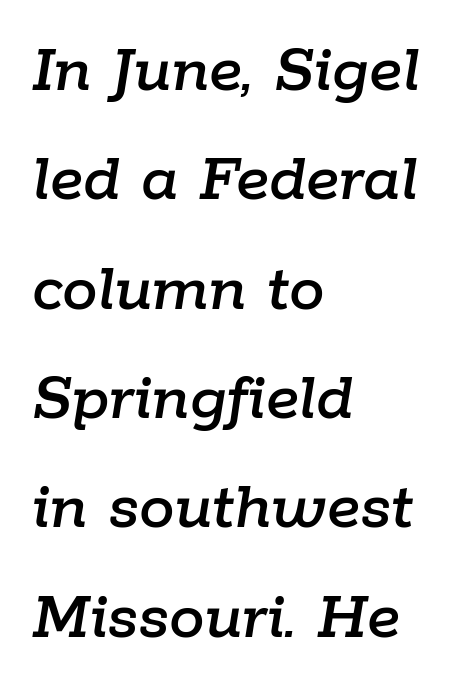
Observe the ordinary spacing: letters are neighbours, not strangers. The line-height multiplier appears to be the usual default. Letters rest on an invisible, unmarked baseline. Line beginnings align vertically; line endings do not.
